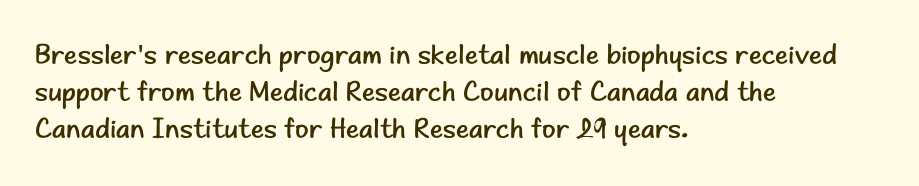
{"serif": "no", "italic": "no", "bold": "no", "weight": "regular", "width": "normal", "stroke_contrast": "low", "x_height": "small", "monospaced": "no", "underline": "no", "align": "left", "line_spacing": "normal", "line_spacing_ratio": 1.32, "letter_spacing": "normal", "letter_spacing_em": 0.0, "glyph_px": 28}
